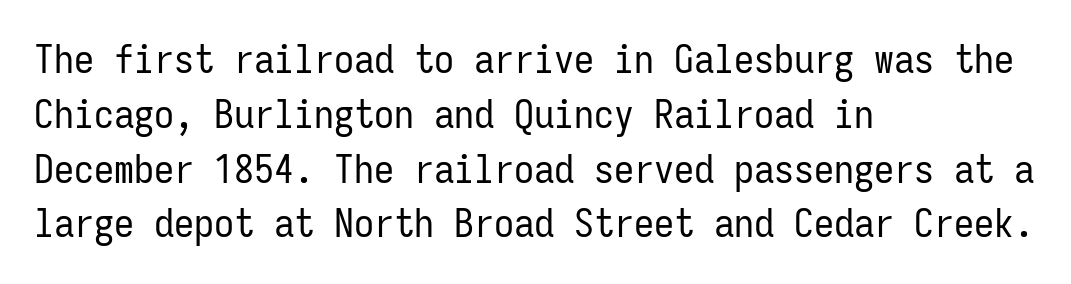
The image shows 40 px regular-weight, condensed sans-serif type, upright, monospaced; set left-aligned, normal line spacing (1.37x), normal letter spacing, not underlined; low stroke contrast and a medium x-height.
